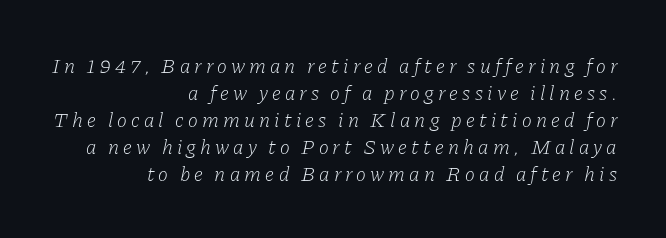
Is the letter spacing exaggerated? Yes — the characters are pushed far apart. Posture: slanted. Normally led — the rows are evenly, conventionally spaced. No letter is thick-stroked: the sample isn't bold.
